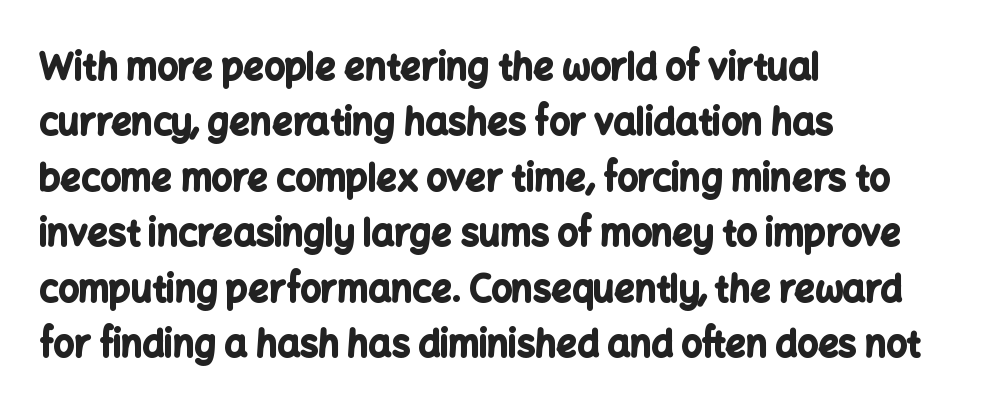
Q: Is the text bold? A: Yes.
Q: Is the text italic (slanted)? A: No, it is upright.
Q: Is the typeface a serif or a sans-serif typeface? A: Sans-serif.
Q: Is the text underlined? A: No.
Q: How is the paragraph aligned? A: Left-aligned.
Q: Is the spacing between letters normal or unusually wide? A: Normal.
Q: Is the spacing between lines tight, normal or loose? A: Normal.
Q: Width (condensed, normal, or wide)? A: Normal.
Q: Stroke contrast? A: Low.
Q: x-height? A: Medium.
Q: Monospaced? A: No.
